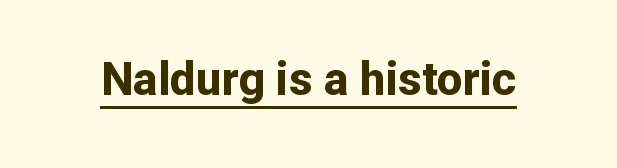
The tracking reads as untouched default to a designer's eye. The passage shown is typeset with a sans-serif family. The specimen includes a rule beneath the text block's lines. You could not count columns in this text — the font is proportionally spaced. Compared with an ordinary text face, these strokes are far heavier — a full bold.
